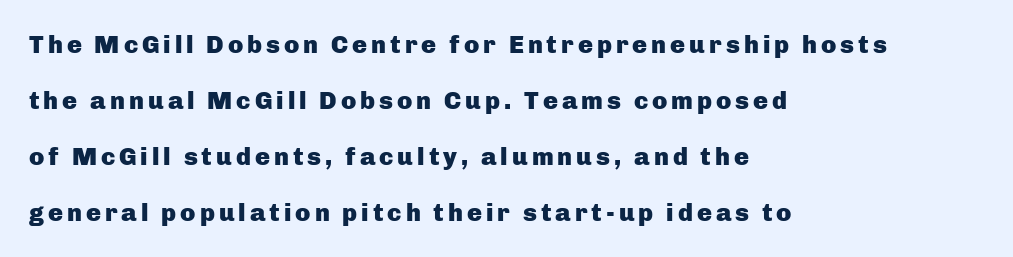
The image shows 25 px bold type, upright; set left-aligned, loose line spacing (2.24x), not underlined.
